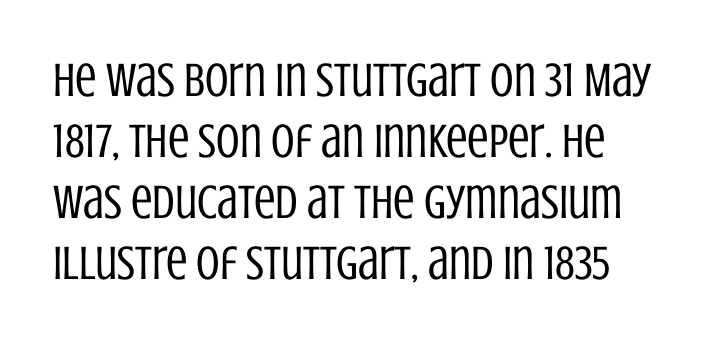
The image shows 48 px regular-weight, condensed sans-serif type, upright; set normal line spacing (1.27x), normal letter spacing, not underlined; low stroke contrast and a large x-height.
